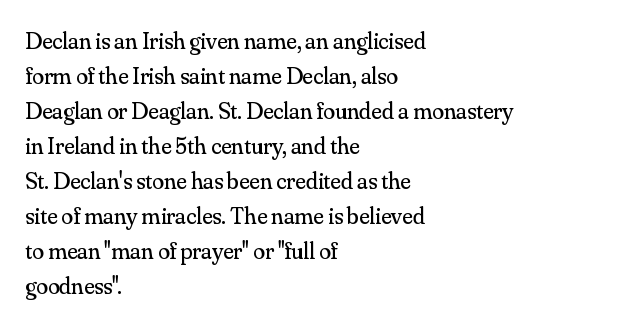
{"italic": "no", "bold": "no", "underline": "no", "align": "left", "line_spacing": "normal", "line_spacing_ratio": 1.46, "letter_spacing": "normal", "letter_spacing_em": 0.0, "glyph_px": 24}
